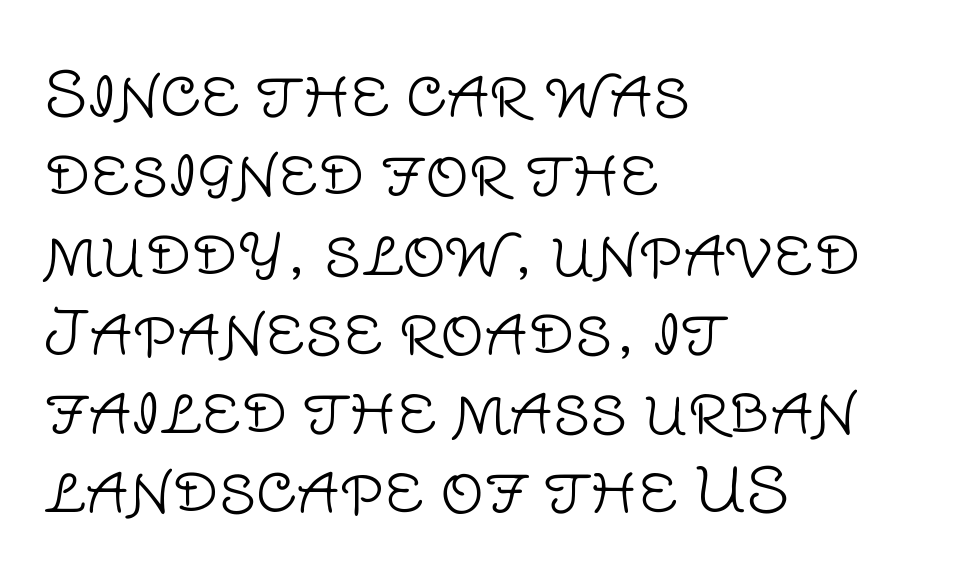
Q: Is the text bold? A: No.
Q: Is the text italic (slanted)? A: Yes.
Q: Is the typeface a serif or a sans-serif typeface? A: Sans-serif.
Q: Is the text underlined? A: No.
Q: How is the paragraph aligned? A: Left-aligned.
Q: Is the spacing between letters normal or unusually wide? A: Normal.
Q: Is the spacing between lines tight, normal or loose? A: Normal.
Q: Width (condensed, normal, or wide)? A: Normal.
Q: Stroke contrast? A: Low.
Q: x-height? A: Large.
Q: Monospaced? A: No.
